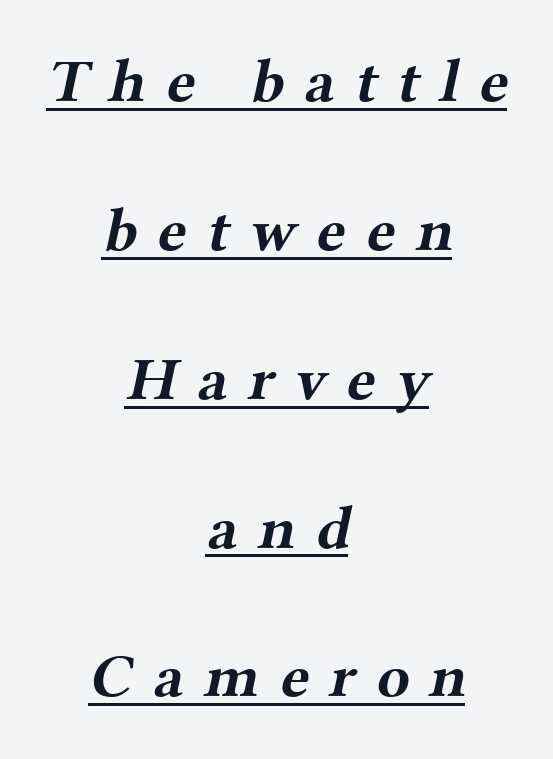
Q: Is the text bold? A: Yes.
Q: Is the typeface a serif or a sans-serif typeface? A: Serif.
Q: Is the text underlined? A: Yes.
Q: How is the paragraph aligned? A: Centered.
Q: Is the spacing between letters normal or unusually wide? A: Unusually wide.
Q: Is the spacing between lines tight, normal or loose? A: Loose.
Q: Width (condensed, normal, or wide)? A: Wide.
Q: Stroke contrast? A: Medium.
Q: x-height? A: Medium.
Q: Monospaced? A: No.
